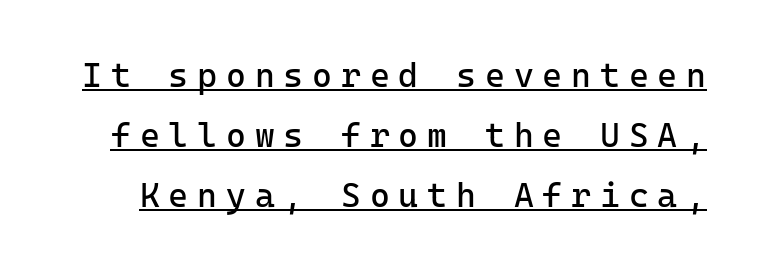
In designer terms, the underline attribute is active on this setting. This sample uses a sans-serif face. The weight tops out at a normal text grade. Does the lettering tilt? It doesn't — this is upright. Look at the tracking — it's clearly loosened, letters drifting apart.
